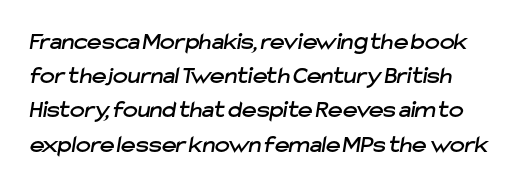
Caption: standard tracking, unaltered. Check under the words: just untouched page. Interline gaps are of average width in this sample.
